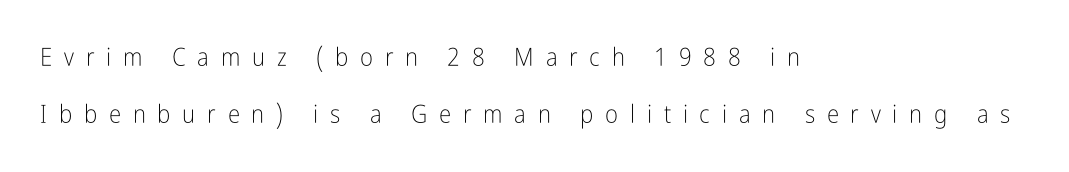
The image shows 25 px text type, upright; set left-aligned, loose line spacing (2.28x), unusually wide letter spacing (+0.47 em), not underlined.
